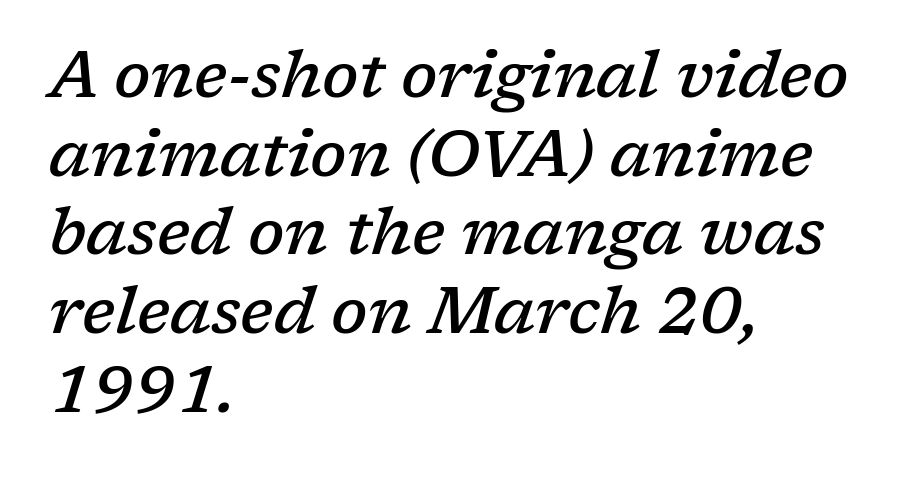
Characters follow at the spacing the type designer built in. Typeset ragged right — the left edge is the straight one. Moderately thickened strokes mark this as semibold type. The designer went with a serif here, giving each stem small feet. Posture: slanted. Glance below the letters and you will spot only blank space.
